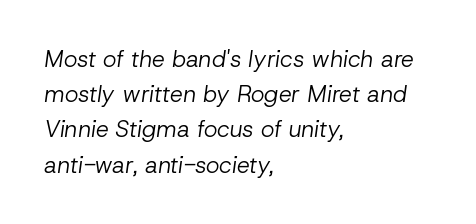
The face looks like a standard text weight, possibly lighter. It's the slanting kind of type. Where is the straight margin? On the left. Plain, unruled lines of type. Horizontal bands of white between lines are of average thickness. Compared with typical body copy, the letter spacing here is the same.
